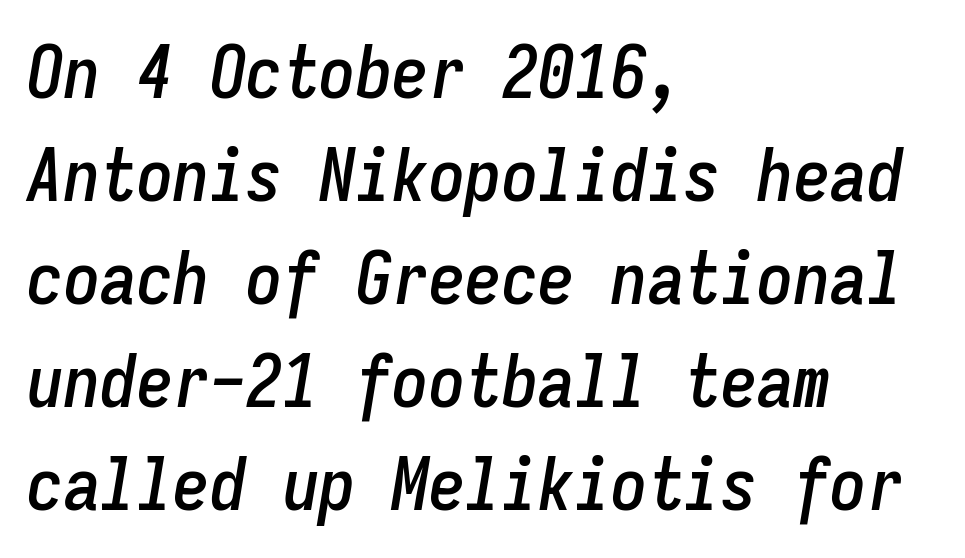
A typesetter would call this monospace, since all characters share one set width. This rendering leaves character spacing at its baseline value. Normally led — the rows are evenly, conventionally spaced. Looking at the ascenders, they clearly lean. Quick note: underline off.
